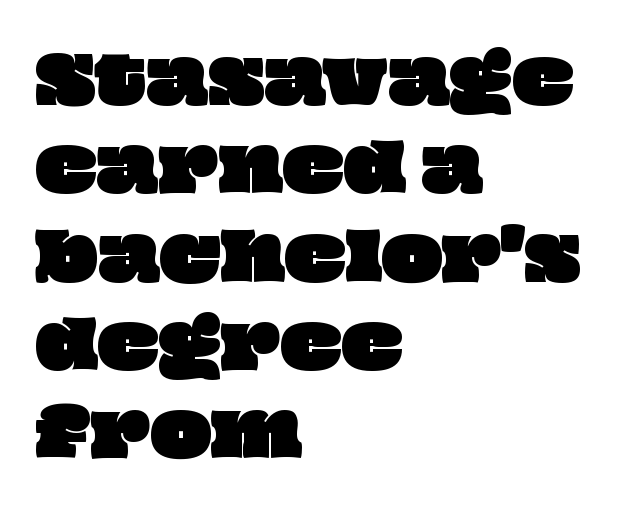
Q: Is the text underlined? A: No.
Q: How is the paragraph aligned? A: Left-aligned.
Q: Is the spacing between letters normal or unusually wide? A: Normal.
Q: Is the spacing between lines tight, normal or loose? A: Normal.
Q: Width (condensed, normal, or wide)? A: Wide.
Q: Stroke contrast? A: Low.
Q: x-height? A: Large.
Q: Monospaced? A: No.
